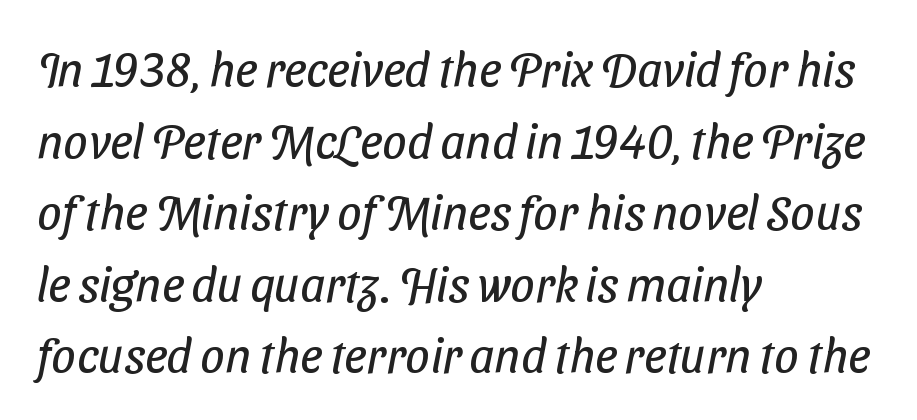
{"serif": "no", "bold": "no", "weight": "regular", "width": "condensed", "stroke_contrast": "low", "x_height": "medium", "monospaced": "no", "underline": "no", "align": "left", "line_spacing": "normal", "line_spacing_ratio": 1.46, "letter_spacing": "normal", "letter_spacing_em": 0.0, "glyph_px": 49}
